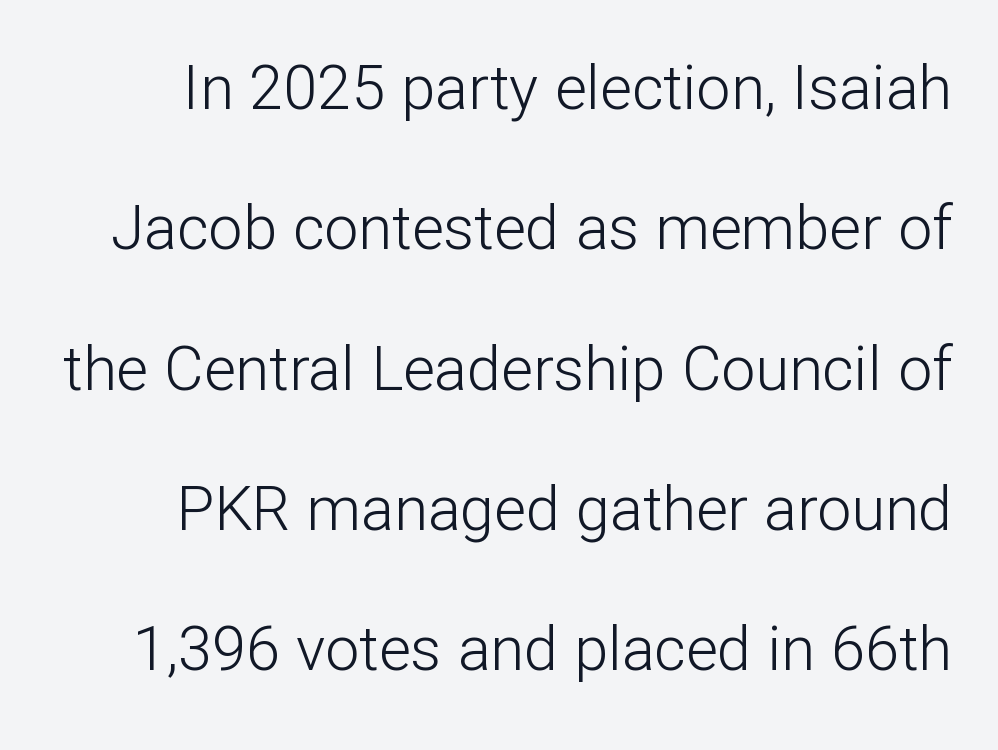
Does extra space separate the letters? No, they use regular spacing. The letters advance in unequal steps, a hallmark of proportional type. Ink coverage per letter is moderate at most. This rendering employs a face without finishing strokes, i.e., a sans-serif. Vertical strokes here are truly vertical. Rows of type keep a wide berth in the vertical direction.
